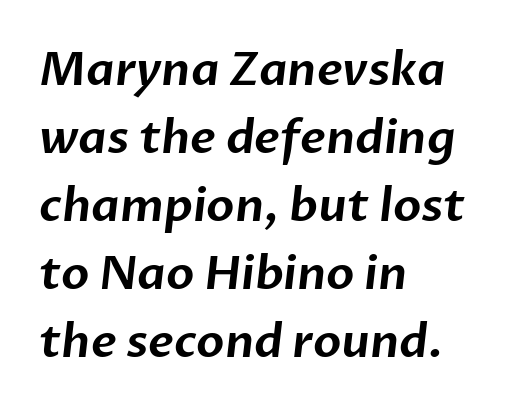
{"serif": "no", "width": "normal", "stroke_contrast": "low", "x_height": "medium", "monospaced": "no", "underline": "no", "align": "left", "line_spacing": "normal", "line_spacing_ratio": 1.48, "letter_spacing": "normal", "letter_spacing_em": 0.0, "glyph_px": 46}
